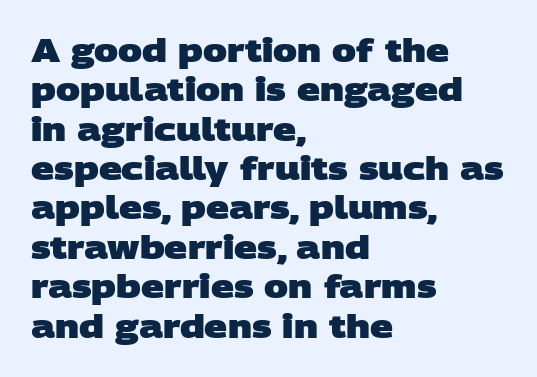
The letters advance in unequal steps, a hallmark of proportional type. This sample is left-justified, so line endings fall wherever the words run out. A bare baseline throughout the passage. The font is running at its bold setting. Here the glyphs are tracked normally, forming tight word shapes.
